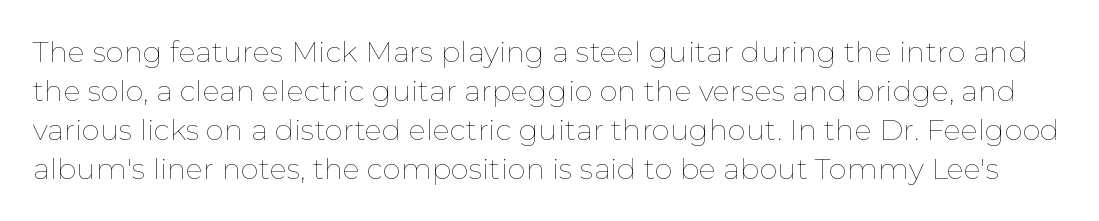
A typesetter would call this zero additional tracking. The axis of the letterforms is exactly vertical. The strokes carry an ordinary text weight at most. Note the varied advance widths — an 'i' is clearly narrower than an 'm'. The strip under each line holds only bare page.
